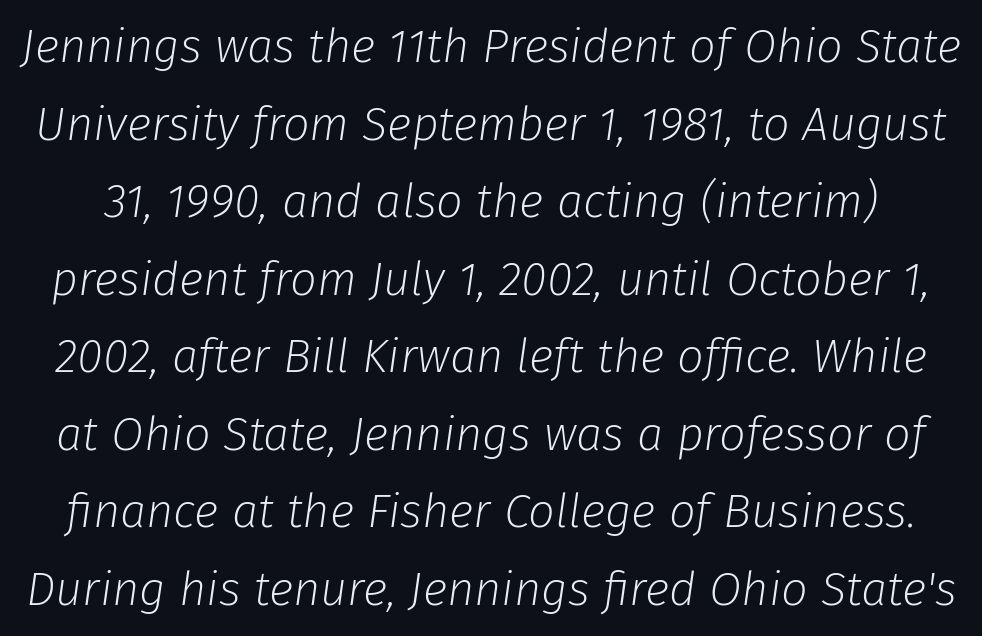
The image shows 47 px light type, italic (leaning right); set normal line spacing (1.65x), normal letter spacing, not underlined; low stroke contrast and a medium x-height.
